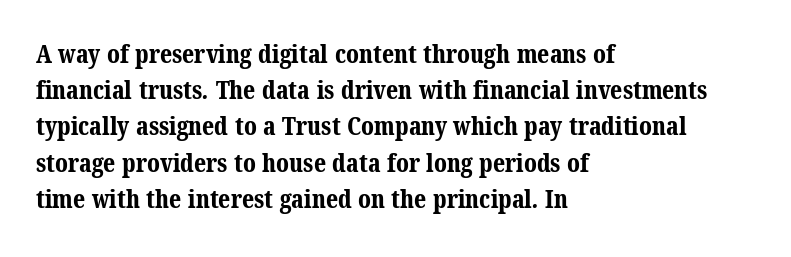
The image shows 25 px bold type; set left-aligned, normal line spacing (1.45x), normal letter spacing, not underlined.
